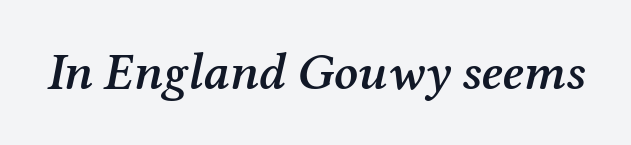
The image shows 51 px semibold serif type, italic (leaning right); set normal letter spacing, not underlined; medium stroke contrast and a medium x-height.
